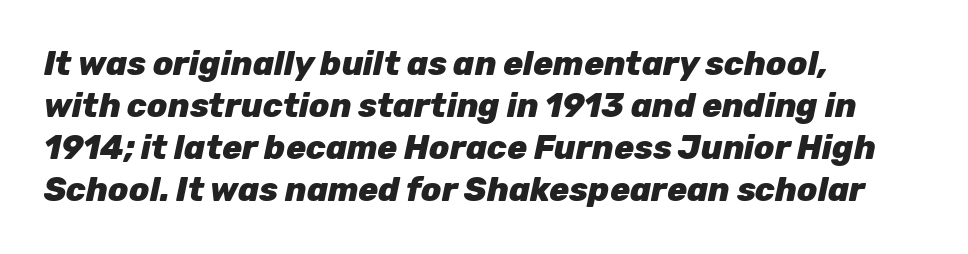
The image shows 33 px heavy type, italic (leaning right); set left-aligned, normal line spacing (1.27x), normal letter spacing, not underlined; low stroke contrast and a medium x-height.
